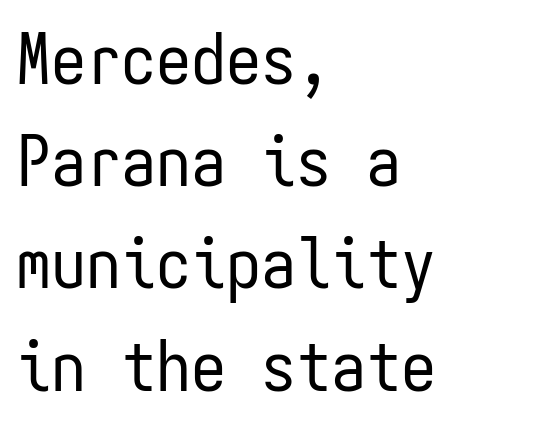
Q: Is the text bold? A: No.
Q: Is the text italic (slanted)? A: No, it is upright.
Q: Is the typeface a serif or a sans-serif typeface? A: Sans-serif.
Q: Is the text underlined? A: No.
Q: How is the paragraph aligned? A: Left-aligned.
Q: Is the spacing between letters normal or unusually wide? A: Normal.
Q: Is the spacing between lines tight, normal or loose? A: Normal.
Q: Width (condensed, normal, or wide)? A: Condensed.
Q: Stroke contrast? A: Low.
Q: x-height? A: Medium.
Q: Monospaced? A: Yes.
